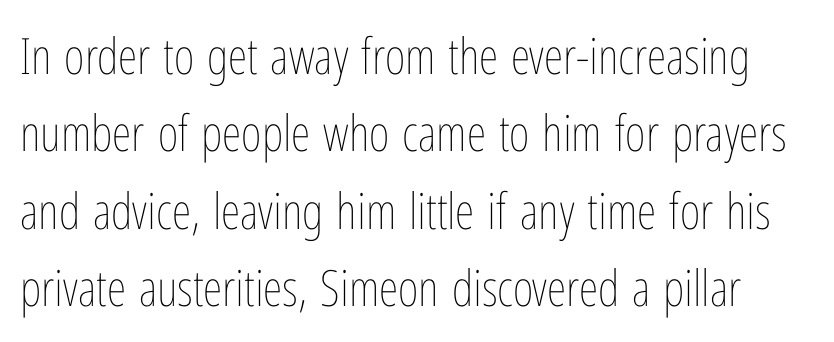
The passage shown is typed in a proportional face where columns would drift. Spacing between characters is what you'd get straight out of the box. The passage shown stacks its lines at a standard gap. Weight: in the light-to-regular range. The specimen reads as upright at a glance. Lines of text with bare space underneath.
